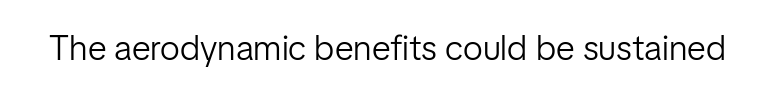
{"serif": "no", "italic": "no", "bold": "no", "weight": "light", "width": "normal", "stroke_contrast": "low", "x_height": "medium", "monospaced": "no", "underline": "no", "letter_spacing": "normal", "letter_spacing_em": 0.0, "glyph_px": 35}
